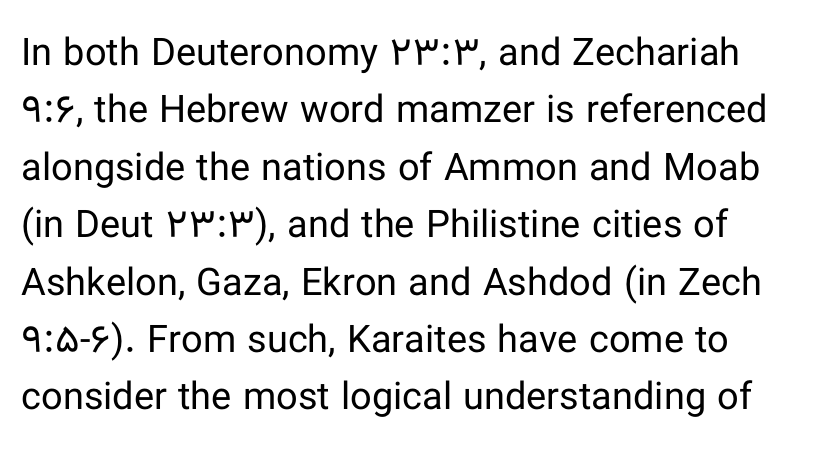
Any mark beneath the type? The region is blank. The face used here is a sans, in the tradition of grotesques and geometrics. These lines are rendered in a variable-pitch font. Line spacing here is normal. A classic flush-left, rag-right setting is used for this passage. These lines were composed using upright roman letters.
